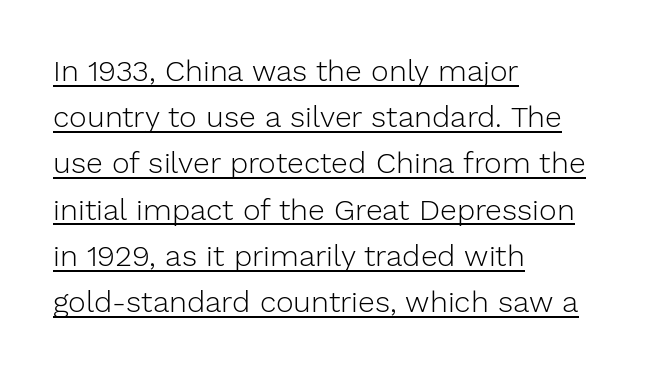
The image shows 30 px light sans-serif type, upright; set left-aligned, normal line spacing (1.54x), normal letter spacing, underlined; low stroke contrast and a medium x-height.
